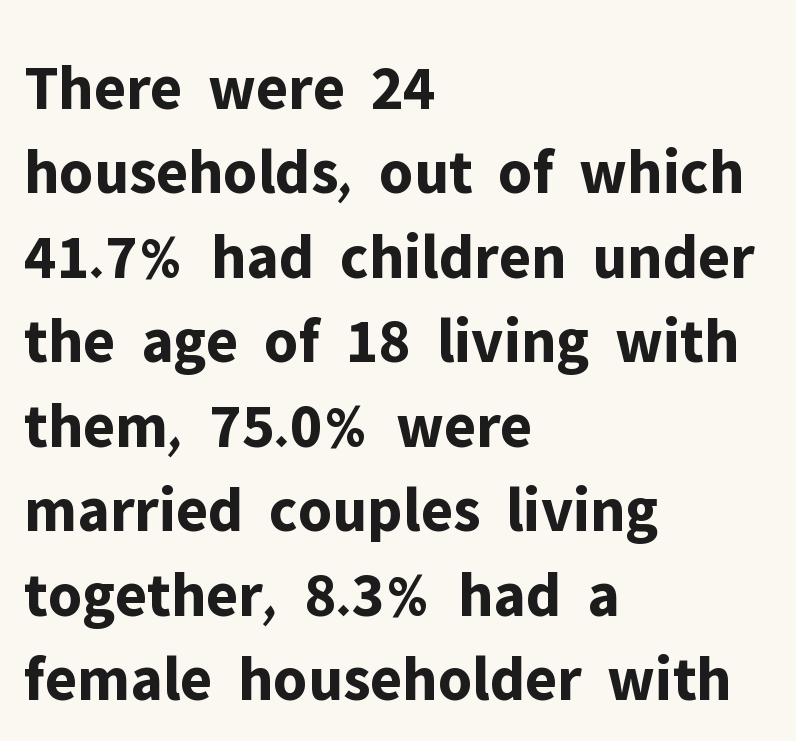
{"serif": "no", "italic": "no", "bold": "yes", "weight": "bold", "width": "normal", "stroke_contrast": "low", "x_height": "medium", "monospaced": "no", "underline": "no", "align": "left", "line_spacing": "normal", "line_spacing_ratio": 1.32, "letter_spacing": "normal", "letter_spacing_em": 0.0, "glyph_px": 64}
